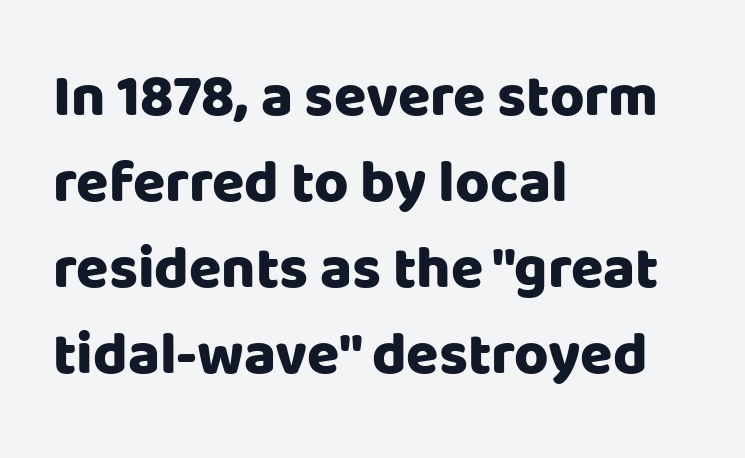
These lines sit exactly where default settings would place them. Spacing verdict: proportional, widths tailored to each character. Left-aligned paragraph, ragged on the right. In terms of posture, this sample is upright.
